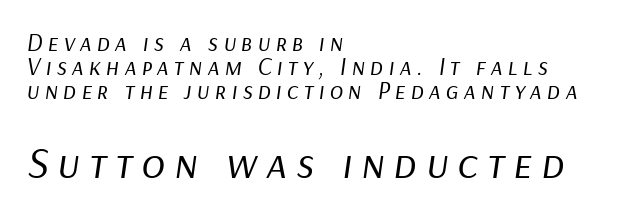
Q: Is the text bold? A: No.
Q: Is the text italic (slanted)? A: Yes, it leans right by about 9 degrees.
Q: Is the text underlined? A: No.
Q: How is the paragraph aligned? A: Left-aligned.
Q: Is the spacing between letters normal or unusually wide? A: Unusually wide.
Q: Is the spacing between lines tight, normal or loose? A: Tight.
Q: Which block of text is set in a larger size, the first (top) or the second (bottom)? A: The second (bottom) one.
Q: Width (condensed, normal, or wide)? A: Normal.
Q: Stroke contrast? A: Low.
Q: x-height? A: Medium.
Q: Monospaced? A: No.
